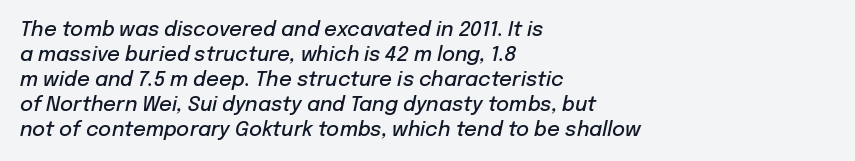
Characters follow at the spacing the type designer built in. The setting favours the left margin, as ordinary paragraphs usually do. Is there much room between lines? A standard amount, neither cramped nor airy. These lines carry some extra weight — a demibold, not a full bold. The space directly below the letters is spotless. Slanted lettering throughout.
